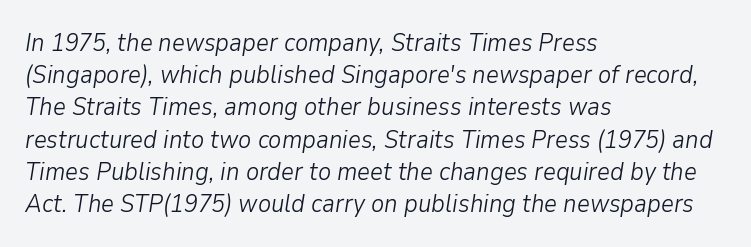
Q: Is the text bold? A: No.
Q: Is the text italic (slanted)? A: Yes, it leans right by about 9 degrees.
Q: Is the text underlined? A: No.
Q: How is the paragraph aligned? A: Left-aligned.
Q: Is the spacing between letters normal or unusually wide? A: Normal.
Q: Is the spacing between lines tight, normal or loose? A: Normal.
